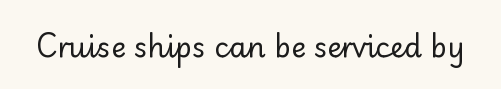
Is the type heavy? It reads as light-to-regular instead. These lines were composed using upright roman letters. Descenders hang freely into open space. Serifs: no, the terminals of the letterforms are clean.
